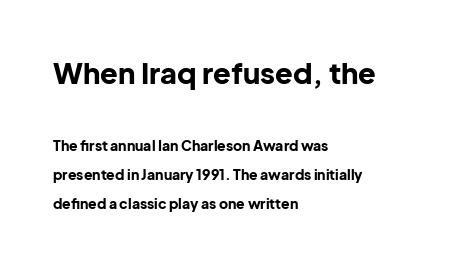
{"serif": "no", "italic": "no", "bold": "yes", "weight": "bold", "width": "normal", "stroke_contrast": "low", "x_height": "medium", "monospaced": "no", "underline": "no", "align": "left", "line_spacing": "loose", "line_spacing_ratio": 2.06, "letter_spacing": "normal", "letter_spacing_em": 0.0, "larger_block": "first", "size_ratio": 2.07, "glyph_px": 29}
